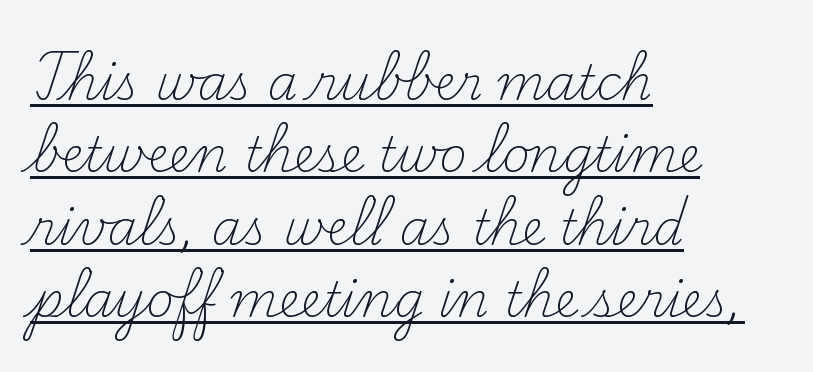
Q: Is the text bold? A: No.
Q: Is the text italic (slanted)? A: Yes.
Q: Is the text underlined? A: Yes.
Q: How is the paragraph aligned? A: Left-aligned.
Q: Is the spacing between letters normal or unusually wide? A: Normal.
Q: Is the spacing between lines tight, normal or loose? A: Normal.
Q: Width (condensed, normal, or wide)? A: Normal.
Q: Stroke contrast? A: Medium.
Q: x-height? A: Small.
Q: Monospaced? A: No.
